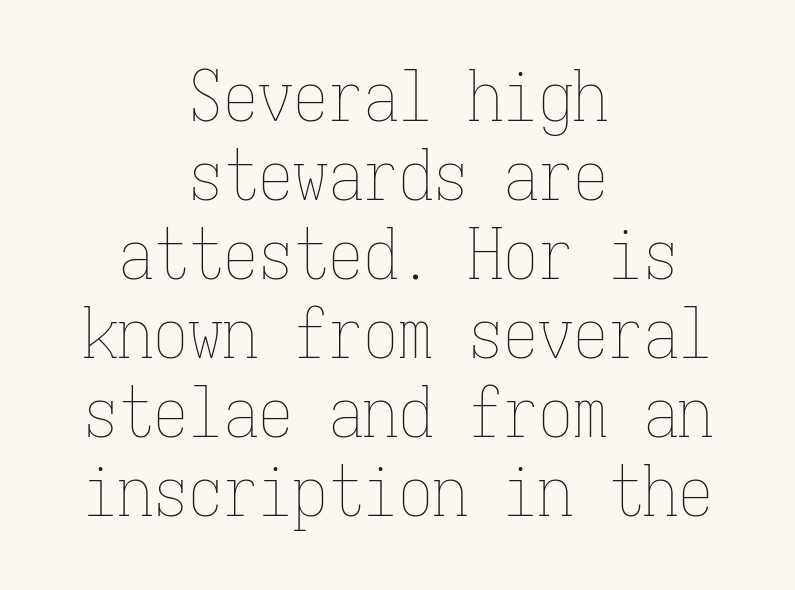
Looks like terminal output: every glyph gets an equal slot. The designer dialed line spacing down below the default. No extra tracking has been applied to these lines. Weight class: somewhere from thin through regular.
